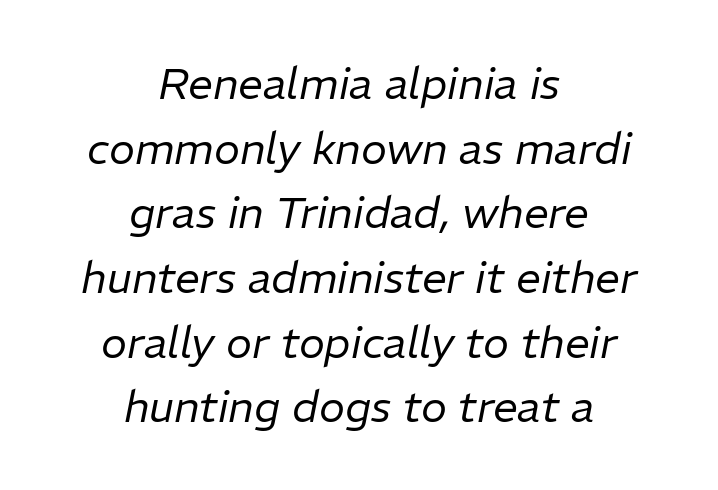
Inter-character spacing is left at the font's built-in metrics. A typesetter would call this proportional, since set widths differ per character. The area under the type is left untouched. The whitespace from short lines is split evenly between both sides. The rows are spaced the way most documents space them. The font is comparable to plain body text, perhaps lighter.
